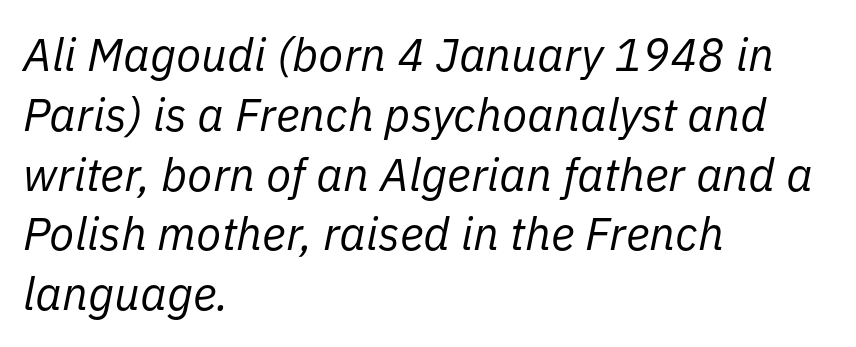
Q: Is the text bold? A: No.
Q: Is the text italic (slanted)? A: Yes, it leans right by about 11 degrees.
Q: Is the text underlined? A: No.
Q: How is the paragraph aligned? A: Left-aligned.
Q: Is the spacing between letters normal or unusually wide? A: Normal.
Q: Is the spacing between lines tight, normal or loose? A: Normal.
Q: Width (condensed, normal, or wide)? A: Normal.
Q: Stroke contrast? A: Low.
Q: x-height? A: Medium.
Q: Monospaced? A: No.
